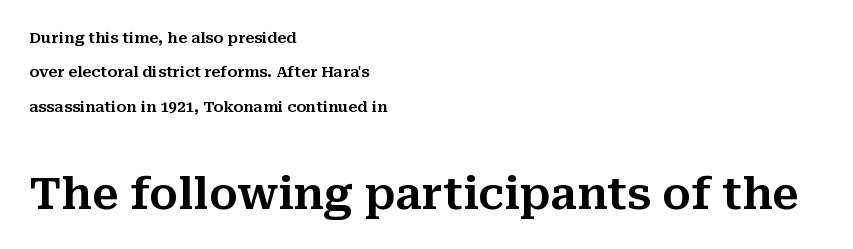
{"serif": "yes", "italic": "no", "width": "normal", "stroke_contrast": "medium", "x_height": "medium", "monospaced": "no", "underline": "no", "align": "left", "line_spacing": "loose", "line_spacing_ratio": 2.3, "letter_spacing": "normal", "letter_spacing_em": 0.0, "larger_block": "second", "size_ratio": 2.93, "glyph_px": 44}
